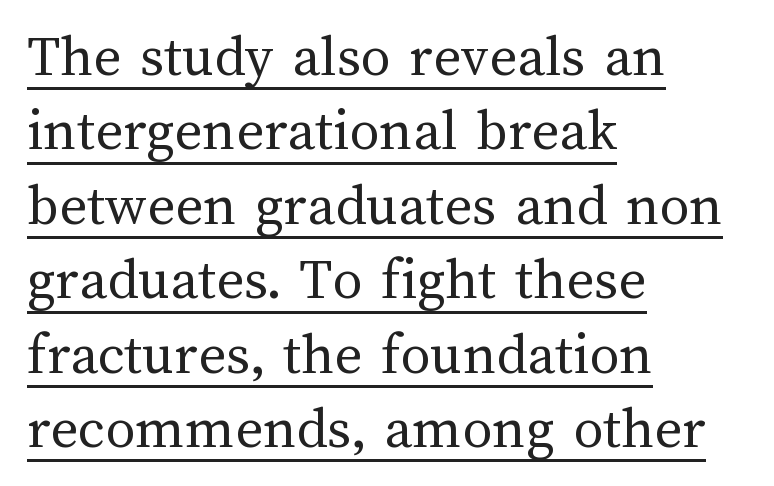
The font's upright variant was chosen for this text. This reads as an unemphasized weight, regular at the heaviest. Horizontal alignment here is leftward, the default for most running prose. Caption: standard tracking, unaltered.
